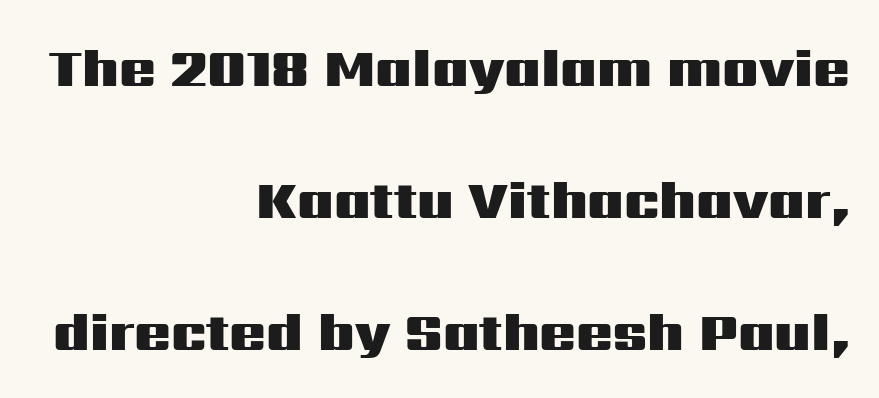
The image shows 54 px heavy, wide sans-serif type, upright; set right-aligned, loose line spacing (2.44x), normal letter spacing, not underlined; medium stroke contrast and a medium x-height.
